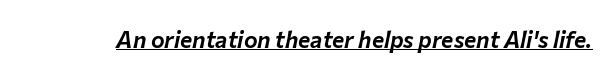
The image shows 23 px text type, italic (leaning right); set normal letter spacing, underlined.
